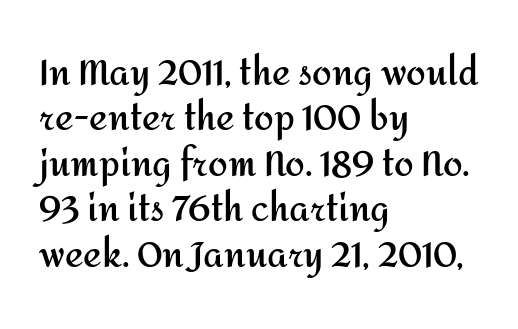
{"serif": "no", "italic": "no", "bold": "yes", "weight": "semibold", "width": "normal", "stroke_contrast": "medium", "x_height": "medium", "monospaced": "no", "underline": "no", "align": "left", "line_spacing": "normal", "line_spacing_ratio": 1.3, "letter_spacing": "normal", "letter_spacing_em": 0.0, "glyph_px": 35}
